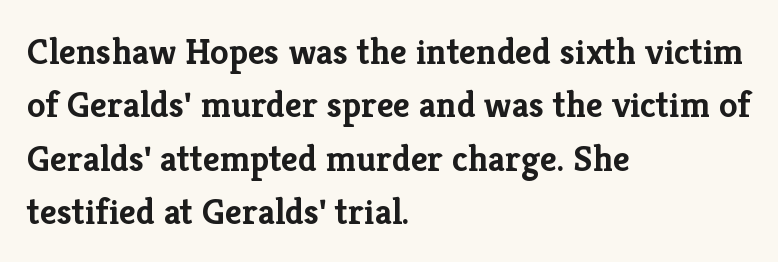
{"serif": "yes", "italic": "no", "bold": "yes", "weight": "semibold", "width": "normal", "stroke_contrast": "low", "x_height": "medium", "monospaced": "no", "underline": "no", "align": "left", "line_spacing": "normal", "line_spacing_ratio": 1.44, "letter_spacing": "normal", "letter_spacing_em": 0.0, "glyph_px": 37}
